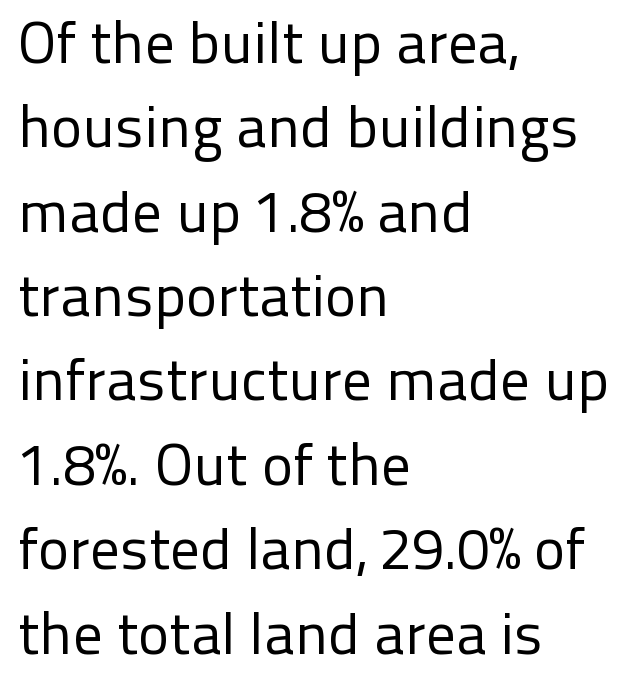
The image shows 59 px regular-weight sans-serif type, upright; set left-aligned, normal line spacing (1.43x), normal letter spacing, not underlined; low stroke contrast and a medium x-height.
